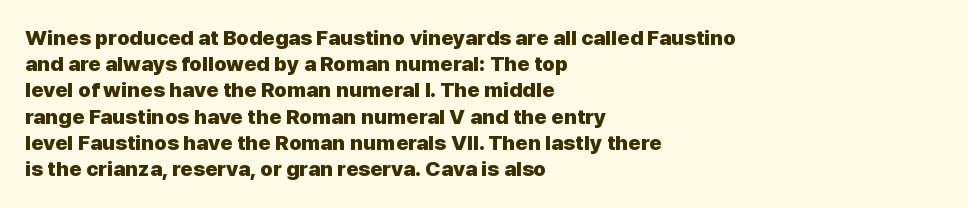
The image shows 21 px bold type, upright; set left-aligned, normal line spacing (1.25x), normal letter spacing, not underlined.
